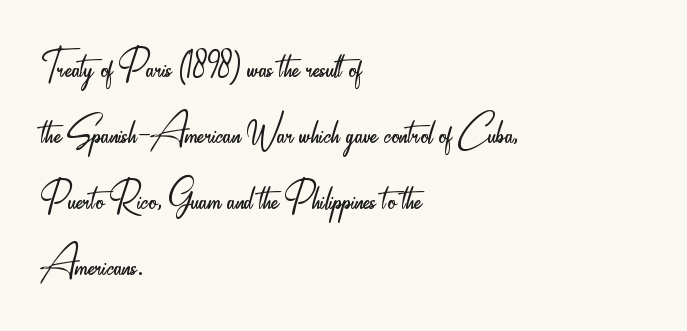
{"serif": "no", "bold": "no", "weight": "light", "width": "condensed", "stroke_contrast": "low", "x_height": "small", "monospaced": "no", "underline": "no", "align": "left", "line_spacing": "normal", "line_spacing_ratio": 1.32, "letter_spacing": "normal", "letter_spacing_em": 0.0, "glyph_px": 50}
